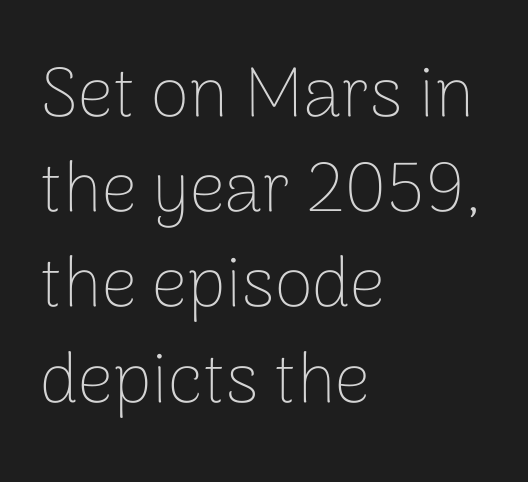
{"serif": "no", "italic": "no", "bold": "no", "weight": "thin", "width": "normal", "stroke_contrast": "low", "x_height": "medium", "monospaced": "no", "underline": "no", "align": "left", "line_spacing": "normal", "line_spacing_ratio": 1.36, "letter_spacing": "normal", "letter_spacing_em": 0.0, "glyph_px": 70}
